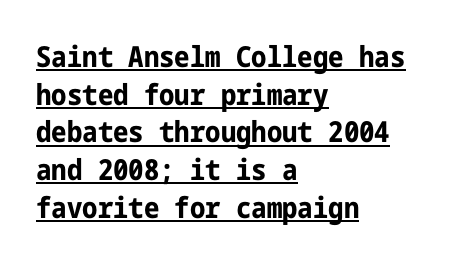
One glance says typical: line gaps are just what's usual. What stands out about the letter spacing? Nothing — it is the standard amount. The lettering is marked with a stroke running underneath it. Serifs: no, the terminals of the letterforms are clean. Heavy-handed strokes throughout: this text is bold. All the whitespace from short lines collects on the right.
